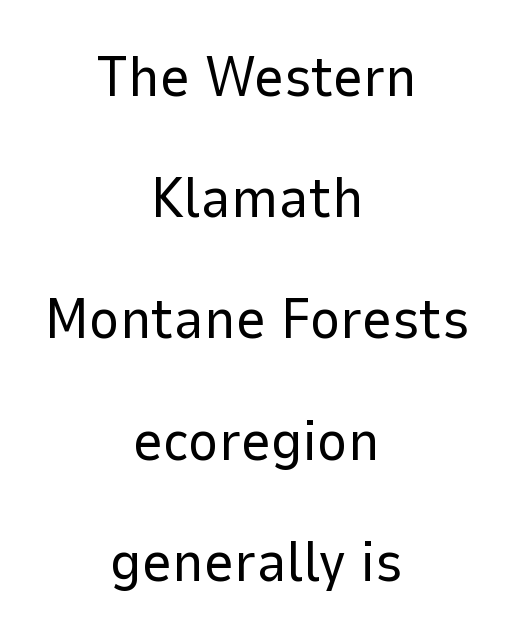
{"serif": "no", "italic": "no", "bold": "no", "weight": "regular", "width": "normal", "stroke_contrast": "low", "x_height": "medium", "monospaced": "no", "underline": "no", "align": "center", "line_spacing": "loose", "line_spacing_ratio": 2.09, "letter_spacing": "normal", "letter_spacing_em": 0.0, "glyph_px": 58}
